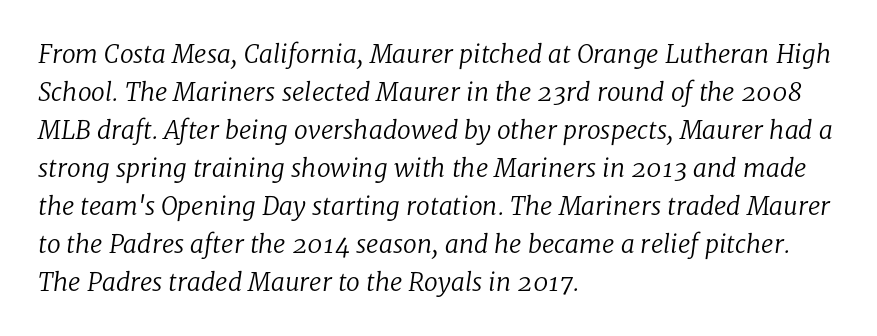
Casual observation: everything's shoved over to the left. Nothing unusual about the tracking: characters are spaced as the font intends. Weight: in the light-to-regular range. Normally led — the rows are evenly, conventionally spaced.
